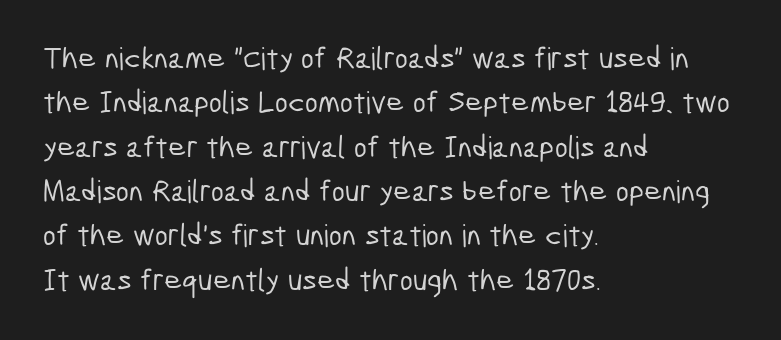
Q: Is the typeface a serif or a sans-serif typeface? A: Sans-serif.
Q: Is the text underlined? A: No.
Q: How is the paragraph aligned? A: Left-aligned.
Q: Is the spacing between letters normal or unusually wide? A: Normal.
Q: Is the spacing between lines tight, normal or loose? A: Normal.
Q: Width (condensed, normal, or wide)? A: Condensed.
Q: Stroke contrast? A: Low.
Q: x-height? A: Medium.
Q: Monospaced? A: No.
